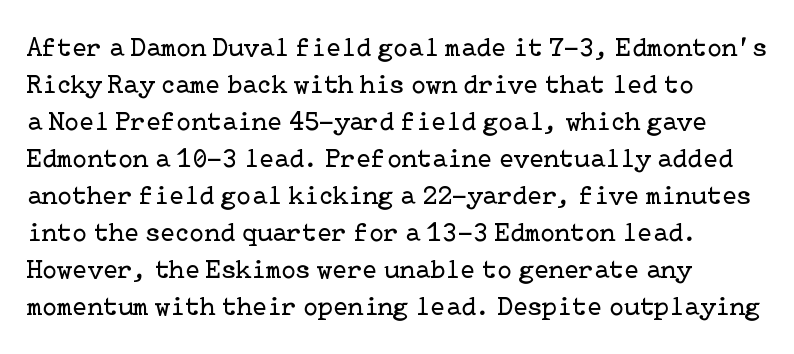
Reading down the block, your eye returns to a fixed left position each line. Tall strokes in this sample are plumb rather than angled. The rendering uses a moderate line-height, typical for paragraphs. This is not heavy type; no bold has been used. Any mark beneath the type? The region is blank. Each word holds together tightly as a unit, with standard inter-letter gaps.
